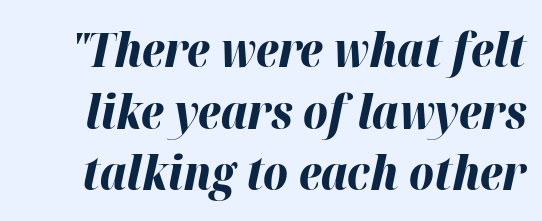
{"italic": "yes", "lean": "right", "slant_degrees": 12, "bold": "yes", "weight": "bold", "width": "normal", "stroke_contrast": "high", "x_height": "medium", "monospaced": "no", "underline": "no", "line_spacing": "normal", "line_spacing_ratio": 1.31, "letter_spacing": "normal", "letter_spacing_em": 0.0, "glyph_px": 47}
